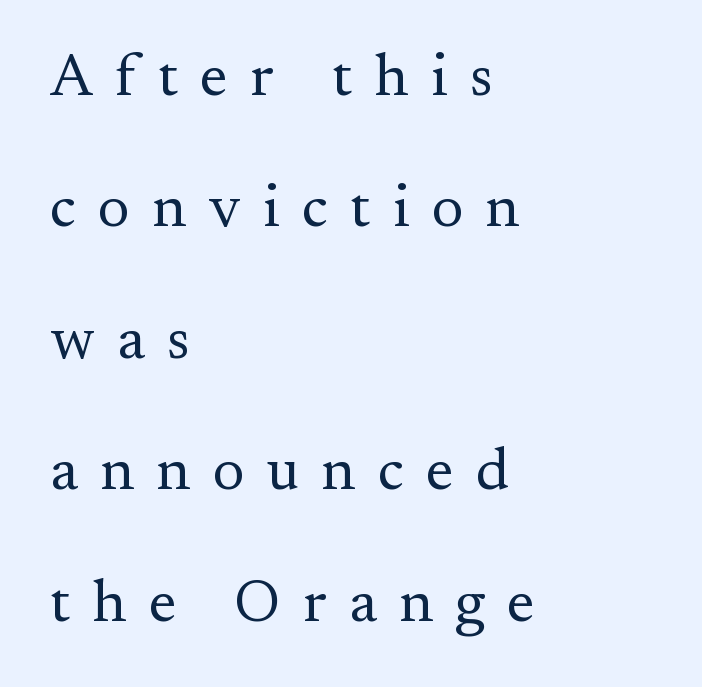
{"serif": "yes", "italic": "no", "bold": "no", "weight": "regular", "width": "normal", "stroke_contrast": "medium", "x_height": "small", "monospaced": "no", "underline": "no", "align": "left", "line_spacing": "loose", "line_spacing_ratio": 2.19, "letter_spacing": "wide", "letter_spacing_em": 0.37, "glyph_px": 60}
